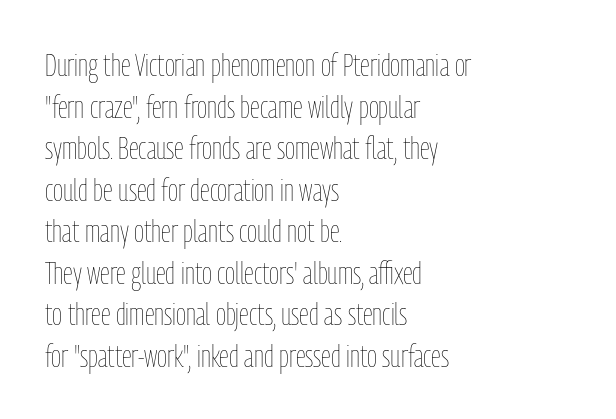
The image shows 31 px thin, condensed type, upright; set left-aligned, normal line spacing (1.34x), normal letter spacing, not underlined; low stroke contrast and a medium x-height.
